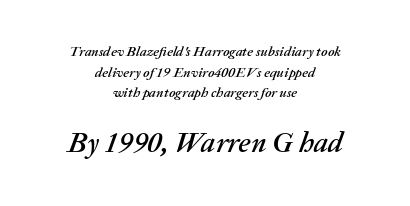
The image shows 29 px text type, italic (leaning right); set centered, normal line spacing (1.48x), normal letter spacing, not underlined; the second (bottom) block is 2.07x larger; medium stroke contrast and a medium x-height.
